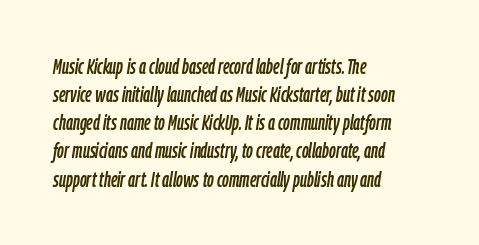
Q: Is the text italic (slanted)? A: Yes, it leans right by about 9 degrees.
Q: Is the text underlined? A: No.
Q: How is the paragraph aligned? A: Left-aligned.
Q: Is the spacing between letters normal or unusually wide? A: Normal.
Q: Is the spacing between lines tight, normal or loose? A: Normal.
